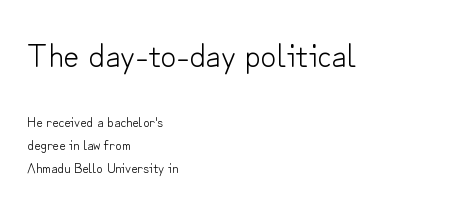
{"serif": "no", "italic": "no", "bold": "no", "weight": "light", "width": "normal", "stroke_contrast": "low", "x_height": "small", "monospaced": "no", "underline": "no", "align": "left", "line_spacing": "normal", "line_spacing_ratio": 1.65, "letter_spacing": "normal", "letter_spacing_em": 0.0, "larger_block": "first", "size_ratio": 2.43, "glyph_px": 34}
